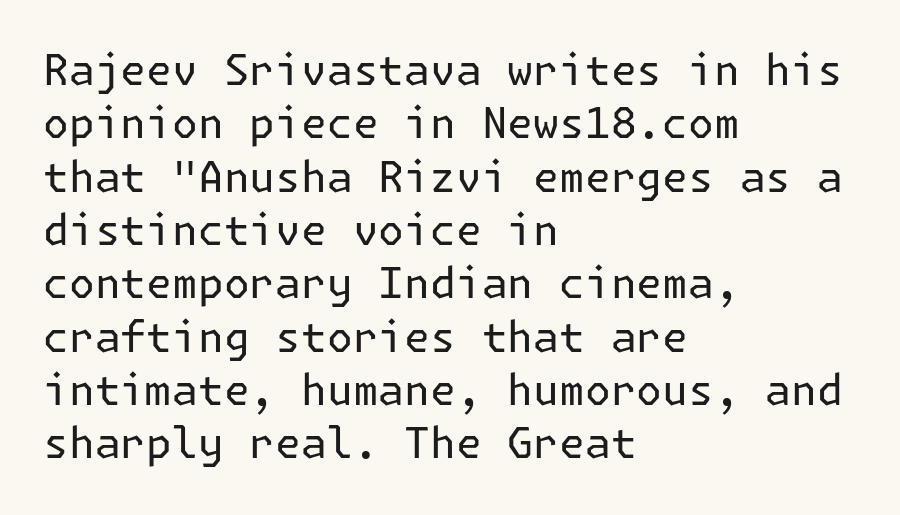
{"serif": "no", "italic": "no", "bold": "no", "weight": "regular", "width": "normal", "stroke_contrast": "low", "x_height": "medium", "underline": "no", "align": "left", "line_spacing_ratio": 1.24, "letter_spacing": "normal", "letter_spacing_em": 0.0, "glyph_px": 43}
